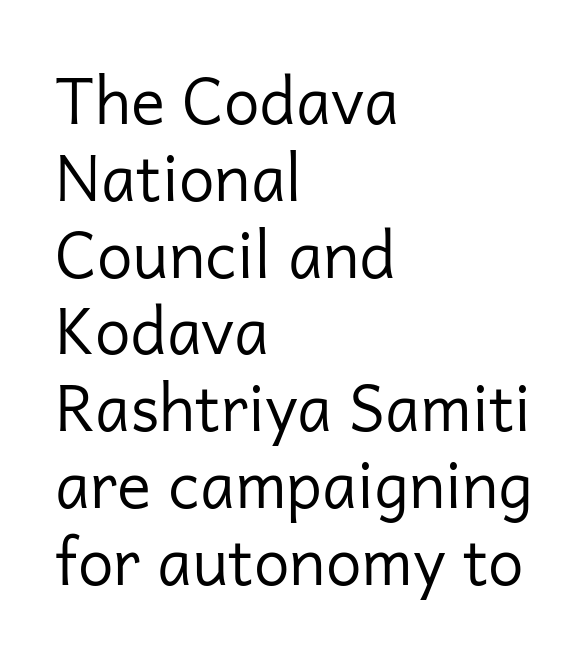
{"serif": "no", "italic": "no", "bold": "no", "weight": "regular", "width": "normal", "stroke_contrast": "low", "x_height": "medium", "monospaced": "no", "underline": "no", "align": "left", "line_spacing_ratio": 1.2, "letter_spacing": "normal", "letter_spacing_em": 0.0, "glyph_px": 64}
